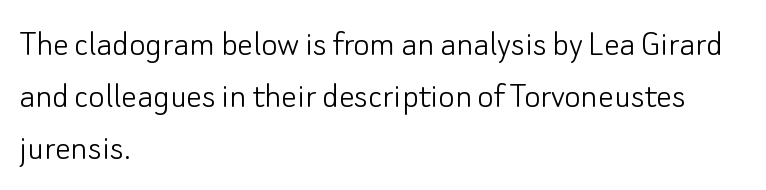
{"serif": "no", "italic": "no", "bold": "no", "weight": "light", "width": "normal", "stroke_contrast": "low", "x_height": "small", "monospaced": "no", "underline": "no", "align": "left", "line_spacing": "normal", "line_spacing_ratio": 1.33, "letter_spacing": "normal", "letter_spacing_em": 0.0, "glyph_px": 39}
